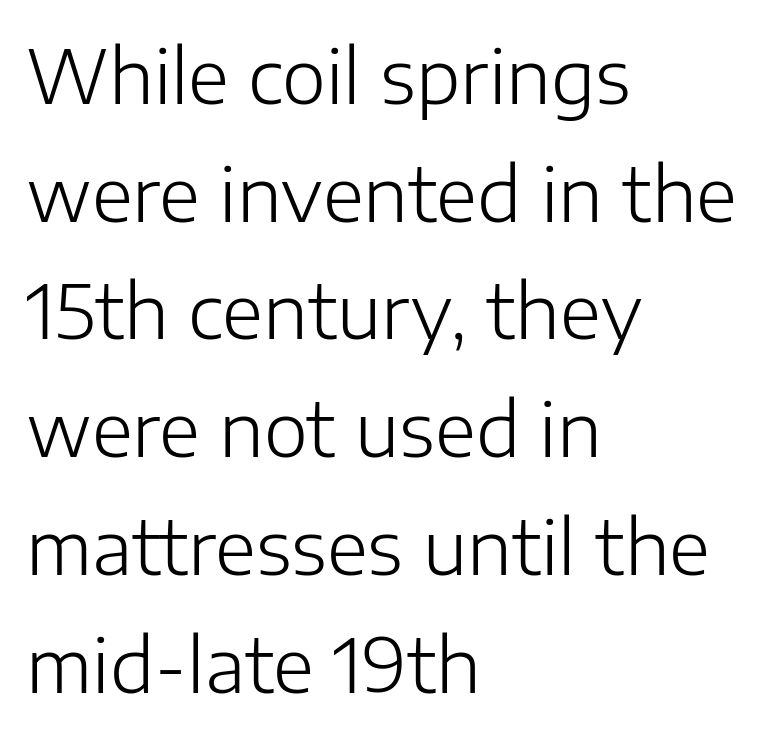
{"serif": "no", "italic": "no", "bold": "no", "weight": "light", "width": "normal", "stroke_contrast": "low", "x_height": "medium", "monospaced": "no", "underline": "no", "align": "left", "line_spacing": "normal", "line_spacing_ratio": 1.57, "letter_spacing": "normal", "letter_spacing_em": 0.0, "glyph_px": 75}
